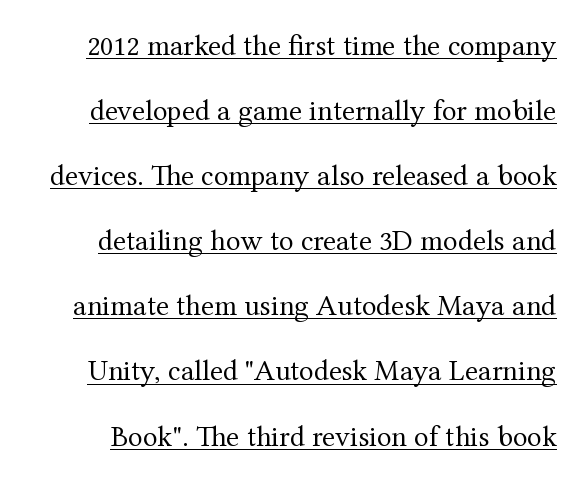
The letters carry serifs — small finishing strokes at the ends of their stems. You could not count columns in this text — the font is proportionally spaced. The sample's only ornament is a line tracing under the words. A quiet, ordinary-to-light weight characterises the typeface.
